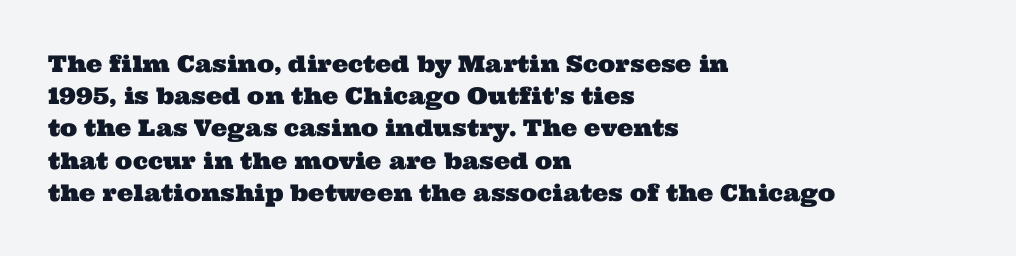
The image shows 23 px text type; set left-aligned, normal line spacing (1.4x), normal letter spacing, not underlined.
